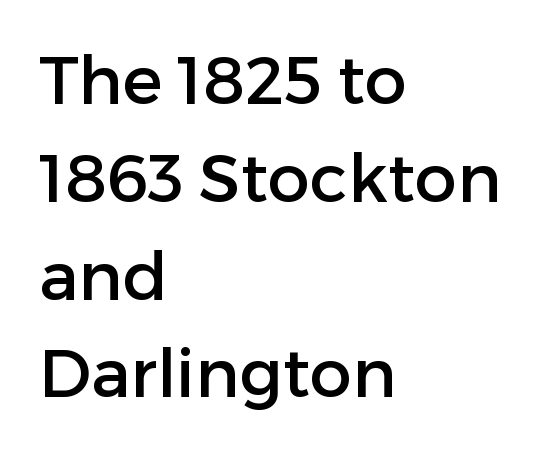
The image shows 67 px sans-serif type, upright; set left-aligned, normal line spacing (1.46x), normal letter spacing, not underlined; low stroke contrast and a medium x-height.
